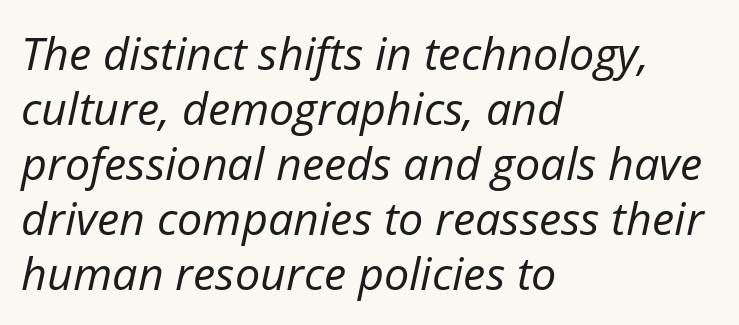
The image shows 45 px regular-weight type, italic (leaning right); set left-aligned, line spacing 1.22x, normal letter spacing, not underlined; low stroke contrast and a medium x-height.
